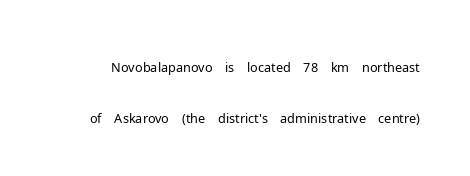
The image shows 26 px text type, upright; set loose line spacing (1.95x), normal letter spacing, not underlined.
